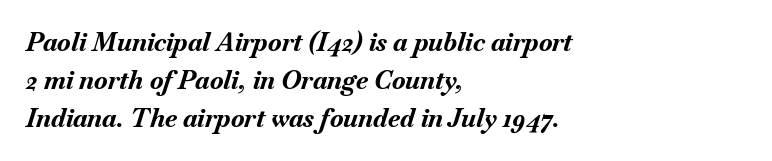
The image shows 25 px bold type, italic (leaning right); set left-aligned, normal line spacing (1.52x), normal letter spacing, not underlined.
